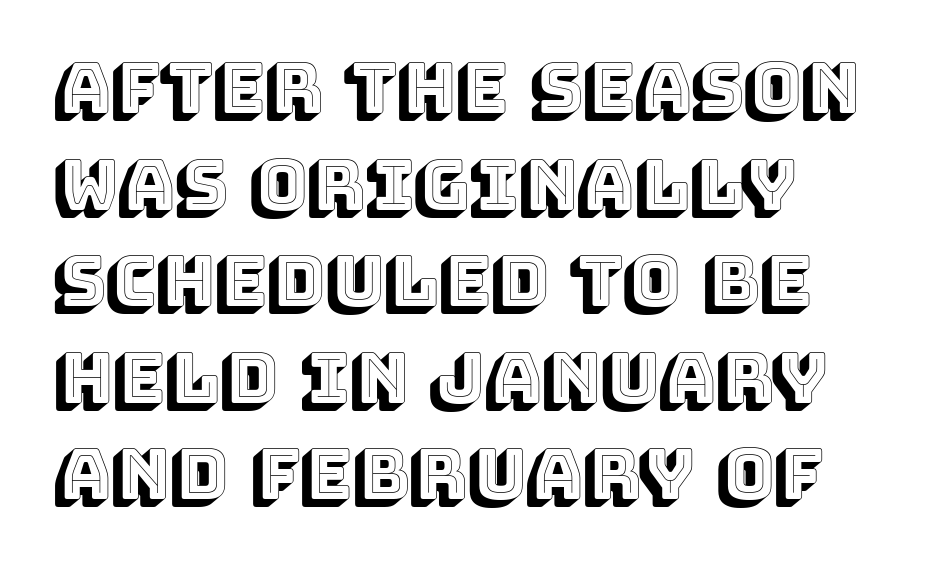
Q: Is the text italic (slanted)? A: No, it is upright.
Q: Is the text underlined? A: No.
Q: Is the spacing between letters normal or unusually wide? A: Normal.
Q: Is the spacing between lines tight, normal or loose? A: Normal.
Q: Width (condensed, normal, or wide)? A: Normal.
Q: x-height? A: Large.
Q: Monospaced? A: No.
